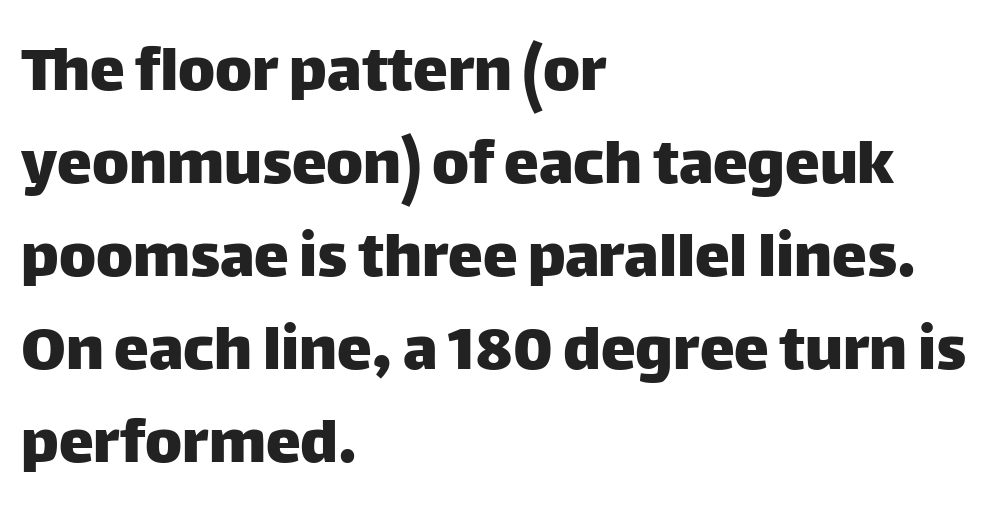
The image shows 70 px sans-serif type, upright; set left-aligned, normal line spacing (1.33x), normal letter spacing, not underlined; low stroke contrast and a large x-height.
